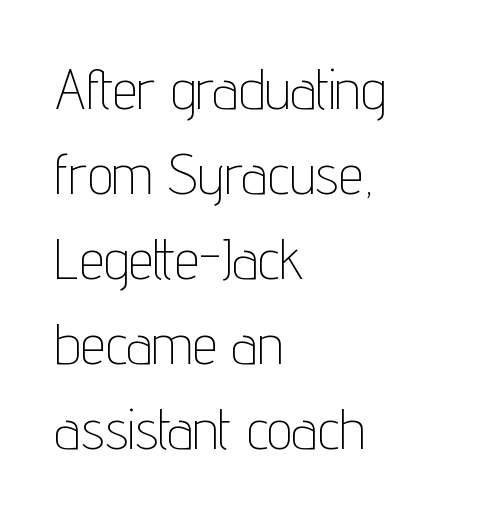
Observe the ordinary spacing: letters are neighbours, not strangers. Interline gaps are of average width in this sample. Unmarked baselines from the first word to the last. These lines are set flush left with a ragged right edge. The strokes are not fattened; the text isn't bold.
